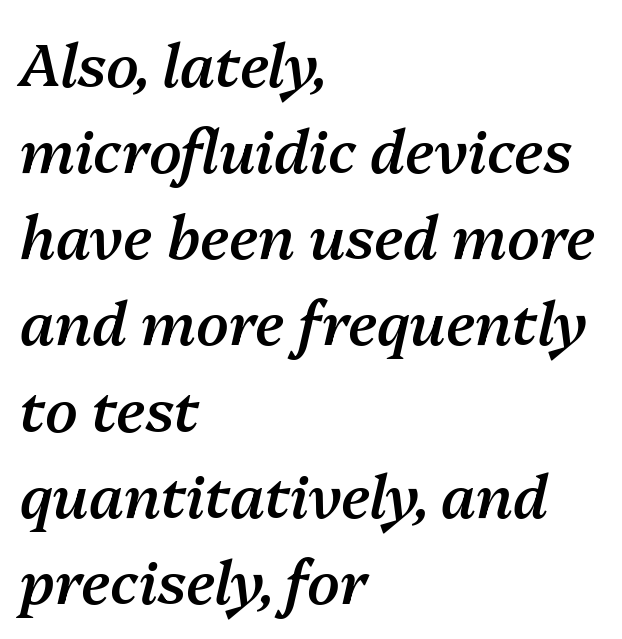
Q: Is the text bold? A: Semi-bold.
Q: Is the text italic (slanted)? A: Yes, it leans right by about 13 degrees.
Q: Is the text underlined? A: No.
Q: How is the paragraph aligned? A: Left-aligned.
Q: Is the spacing between letters normal or unusually wide? A: Normal.
Q: Is the spacing between lines tight, normal or loose? A: Normal.
Q: Width (condensed, normal, or wide)? A: Normal.
Q: Stroke contrast? A: Medium.
Q: x-height? A: Medium.
Q: Monospaced? A: No.
